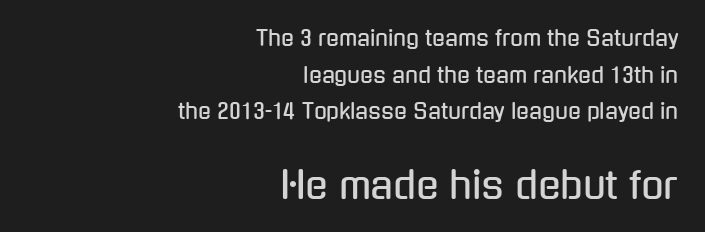
{"serif": "no", "italic": "no", "width": "condensed", "stroke_contrast": "low", "x_height": "medium", "monospaced": "no", "underline": "no", "align": "right", "line_spacing_ratio": 1.75, "letter_spacing": "normal", "letter_spacing_em": 0.0, "larger_block": "second", "size_ratio": 1.76, "glyph_px": 37}
